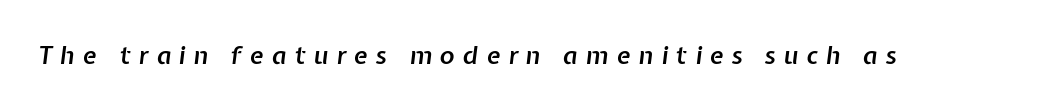
Q: Is the text bold? A: Semi-bold.
Q: Is the text italic (slanted)? A: Yes, it leans right by about 7 degrees.
Q: Is the text underlined? A: No.
Q: Is the spacing between letters normal or unusually wide? A: Unusually wide.
